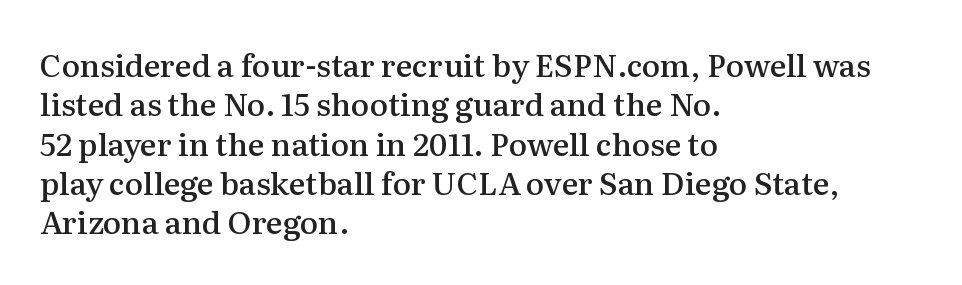
{"serif": "yes", "italic": "no", "bold": "semi", "weight": "semibold", "width": "normal", "stroke_contrast": "medium", "x_height": "medium", "monospaced": "no", "underline": "no", "align": "left", "line_spacing": "normal", "line_spacing_ratio": 1.27, "letter_spacing": "normal", "letter_spacing_em": 0.0, "glyph_px": 31}
